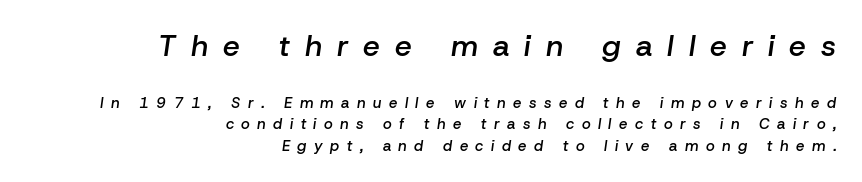
Q: Is the text bold? A: Semi-bold.
Q: Is the text italic (slanted)? A: Yes, it leans right by about 8 degrees.
Q: Is the text underlined? A: No.
Q: How is the paragraph aligned? A: Right-aligned.
Q: Is the spacing between letters normal or unusually wide? A: Unusually wide.
Q: Is the spacing between lines tight, normal or loose? A: Normal.
Q: Which block of text is set in a larger size, the first (top) or the second (bottom)? A: The first (top) one.
Q: Width (condensed, normal, or wide)? A: Normal.
Q: Stroke contrast? A: Low.
Q: x-height? A: Medium.
Q: Monospaced? A: No.
